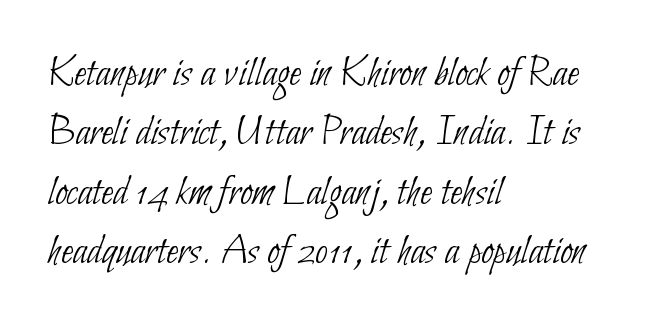
{"serif": "no", "bold": "no", "weight": "thin", "width": "condensed", "stroke_contrast": "low", "x_height": "small", "monospaced": "no", "underline": "no", "align": "left", "line_spacing": "normal", "line_spacing_ratio": 1.35, "letter_spacing": "normal", "letter_spacing_em": 0.0, "glyph_px": 44}
